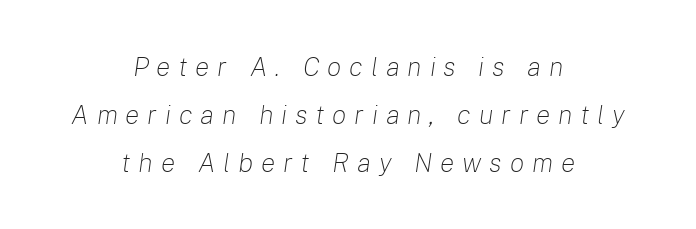
Quick note: underline off. This is not heavy type; no bold has been used. The lettering tilts uniformly, giving the passage an italic look. Words appear elongated and porous because spacing is wide. Reading down the block, each line starts at a different indent, mirrored at its end.
